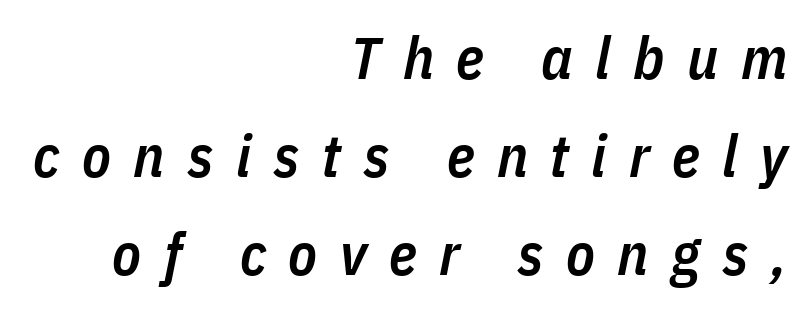
Q: Is the text bold? A: Semi-bold.
Q: Is the text italic (slanted)? A: Yes, it leans right by about 11 degrees.
Q: Is the text underlined? A: No.
Q: How is the paragraph aligned? A: Right-aligned.
Q: Is the spacing between letters normal or unusually wide? A: Unusually wide.
Q: Is the spacing between lines tight, normal or loose? A: Normal.
Q: Width (condensed, normal, or wide)? A: Condensed.
Q: Stroke contrast? A: Low.
Q: x-height? A: Medium.
Q: Monospaced? A: No.
